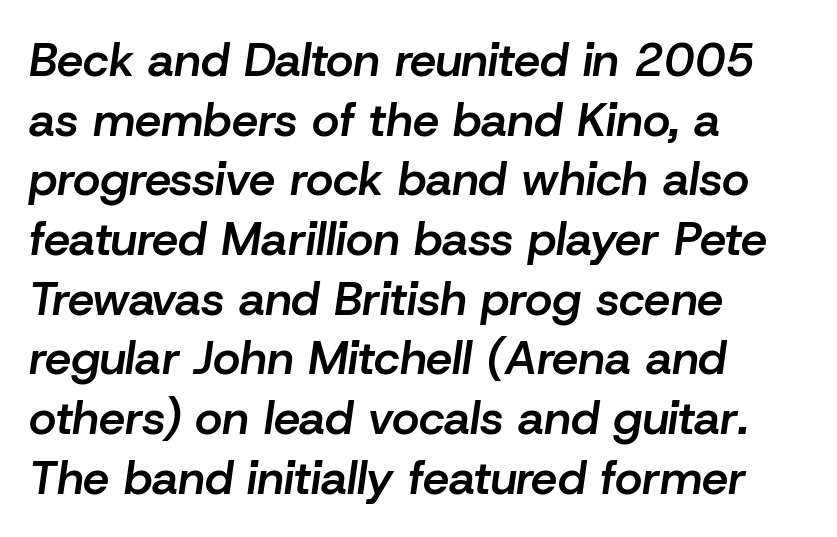
Q: Is the text bold? A: Semi-bold.
Q: Is the text italic (slanted)? A: Yes, it leans right by about 8 degrees.
Q: Is the text underlined? A: No.
Q: How is the paragraph aligned? A: Left-aligned.
Q: Is the spacing between letters normal or unusually wide? A: Normal.
Q: Is the spacing between lines tight, normal or loose? A: Normal.
Q: Width (condensed, normal, or wide)? A: Normal.
Q: Stroke contrast? A: Low.
Q: x-height? A: Medium.
Q: Monospaced? A: No.
